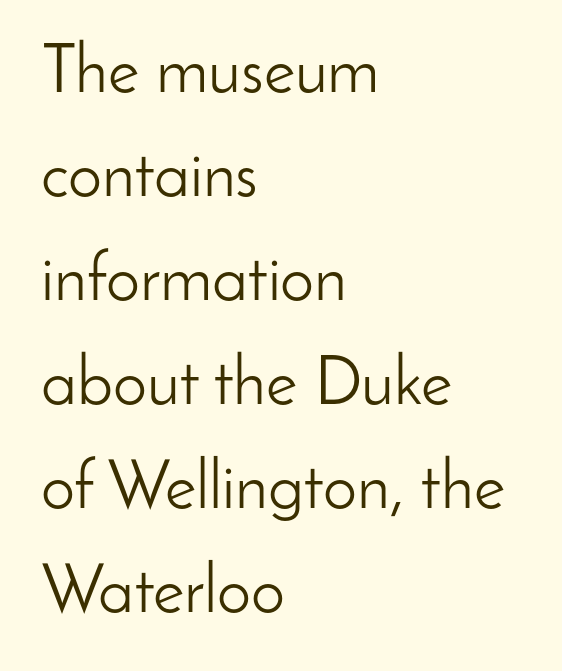
The image shows 68 px light sans-serif type, upright; set left-aligned, normal line spacing (1.53x), normal letter spacing, not underlined; low stroke contrast and a small x-height.
